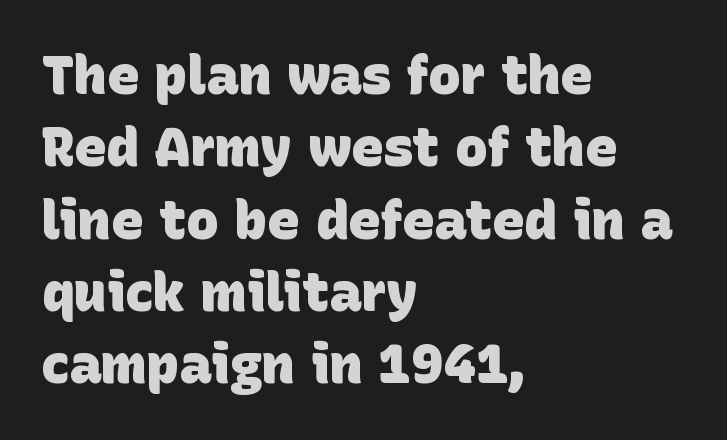
{"serif": "no", "bold": "yes", "weight": "heavy", "width": "normal", "stroke_contrast": "low", "x_height": "large", "monospaced": "no", "underline": "no", "align": "left", "line_spacing": "normal", "line_spacing_ratio": 1.34, "letter_spacing": "normal", "letter_spacing_em": 0.0, "glyph_px": 54}
